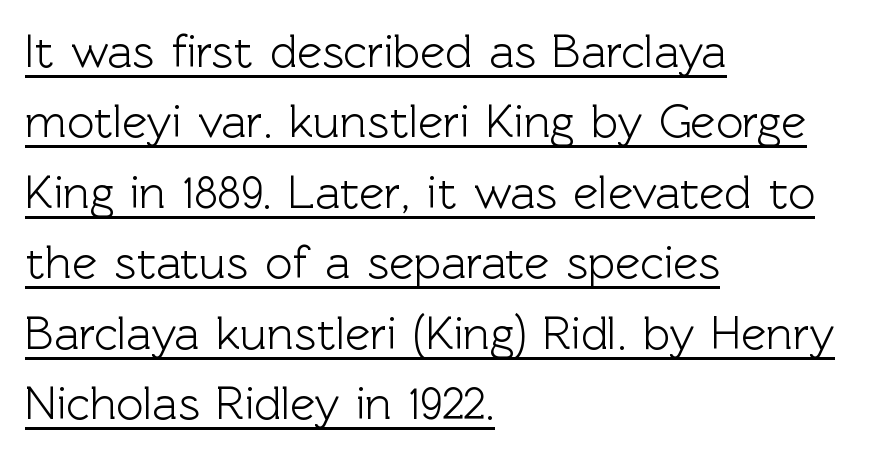
The image shows 47 px sans-serif type, upright; set left-aligned, normal line spacing (1.5x), normal letter spacing, underlined; a medium x-height.
